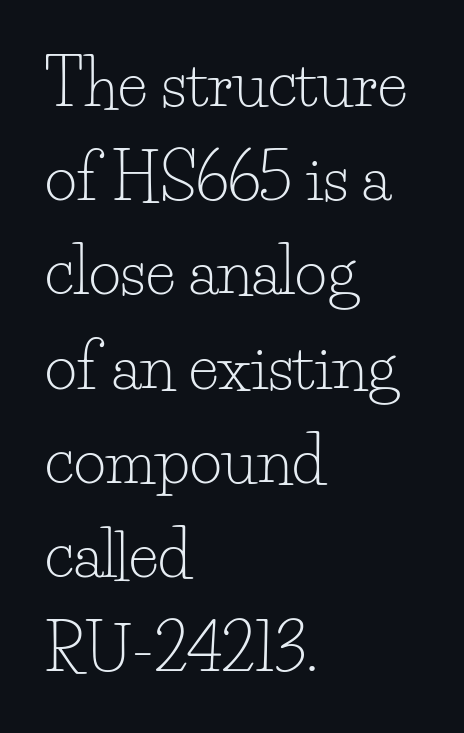
{"serif": "yes", "italic": "no", "bold": "no", "weight": "light", "width": "normal", "stroke_contrast": "low", "x_height": "small", "monospaced": "no", "underline": "no", "align": "left", "line_spacing": "normal", "line_spacing_ratio": 1.52, "letter_spacing": "normal", "letter_spacing_em": 0.0, "glyph_px": 62}
